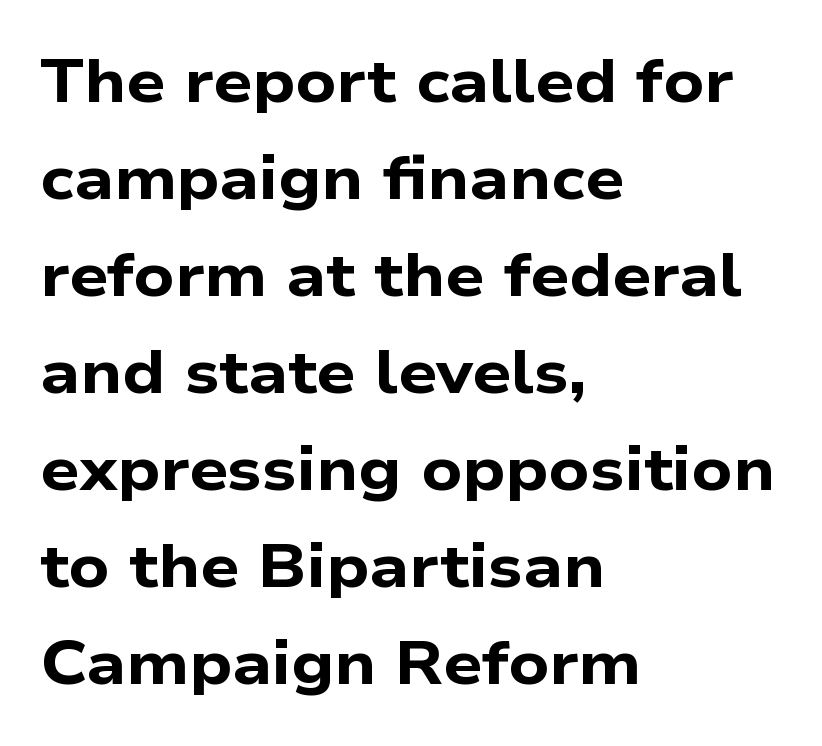
Nobody drew a line under any word here. A sans-serif font was chosen for this passage. A student would call this left alignment; a typographer would say flush left, rag right. The sample has been set heavy, in full bold.
